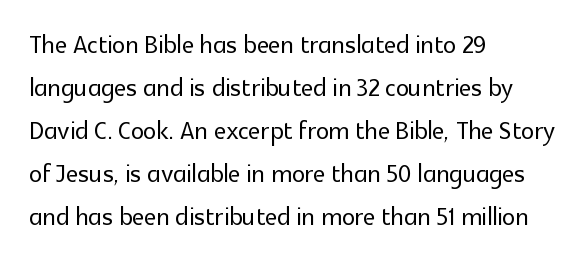
Q: Is the text italic (slanted)? A: No, it is upright.
Q: Is the typeface a serif or a sans-serif typeface? A: Sans-serif.
Q: Is the text underlined? A: No.
Q: How is the paragraph aligned? A: Left-aligned.
Q: Is the spacing between letters normal or unusually wide? A: Normal.
Q: Is the spacing between lines tight, normal or loose? A: Normal.
Q: Width (condensed, normal, or wide)? A: Normal.
Q: x-height? A: Medium.
Q: Monospaced? A: No.
